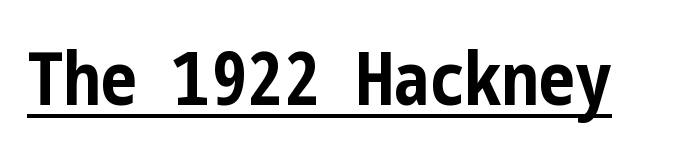
Q: Is the text bold? A: Yes.
Q: Is the text italic (slanted)? A: No, it is upright.
Q: Is the typeface a serif or a sans-serif typeface? A: Sans-serif.
Q: Is the text underlined? A: Yes.
Q: Is the spacing between letters normal or unusually wide? A: Normal.
Q: Width (condensed, normal, or wide)? A: Condensed.
Q: Stroke contrast? A: Low.
Q: x-height? A: Medium.
